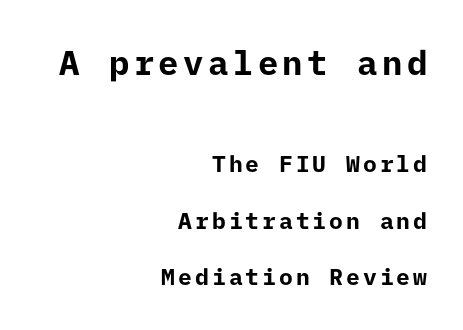
Notice the wide empty band between every row — that's loose leading. Every letter is thick-stroked: bold, no question. Does the type have serifs? No, each stem ends abruptly. The more generous point size was reserved for the upper chunk. Ordinary non-slanted type is in use.
